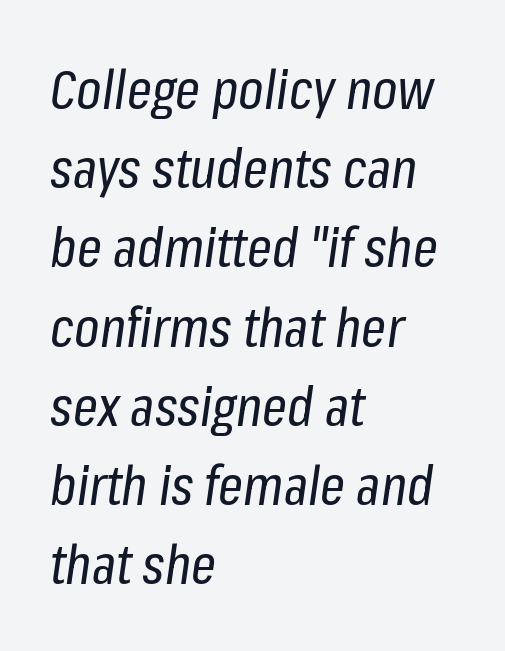
{"italic": "yes", "lean": "right", "slant_degrees": 8, "bold": "no", "weight": "regular", "width": "condensed", "stroke_contrast": "low", "x_height": "medium", "monospaced": "no", "underline": "no", "align": "left", "line_spacing": "normal", "line_spacing_ratio": 1.44, "letter_spacing": "normal", "letter_spacing_em": 0.0, "glyph_px": 55}
